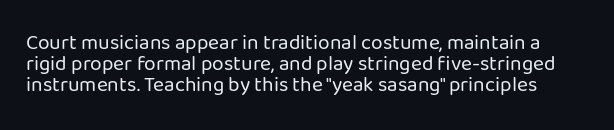
The image shows 21 px text type, upright; set tight line spacing (0.99x), normal letter spacing, not underlined.
